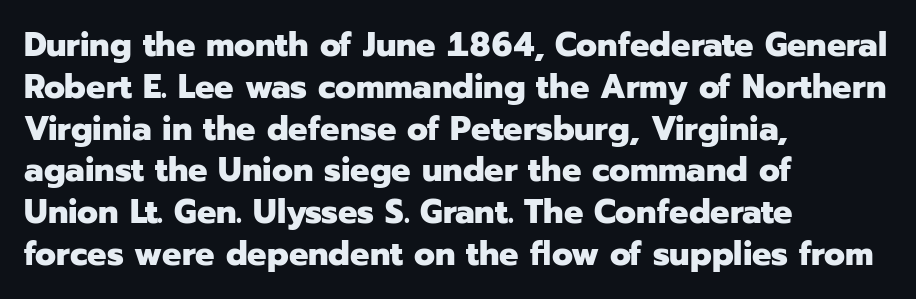
The image shows 34 px heavy sans-serif type, upright; set left-aligned, line spacing 1.23x, normal letter spacing, not underlined; low stroke contrast and a medium x-height.
